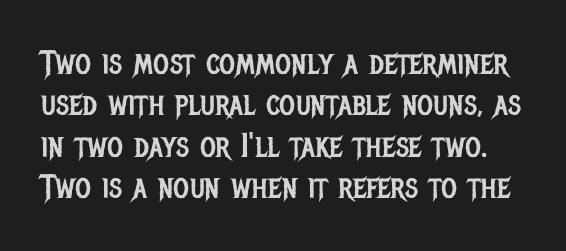
{"serif": "no", "italic": "no", "bold": "no", "weight": "regular", "width": "condensed", "stroke_contrast": "low", "x_height": "large", "monospaced": "no", "underline": "no", "line_spacing_ratio": 1.22, "letter_spacing": "normal", "letter_spacing_em": 0.0, "glyph_px": 34}
